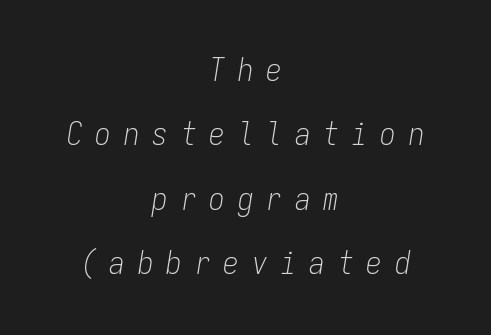
{"italic": "yes", "lean": "right", "slant_degrees": 9, "bold": "no", "weight": "light", "width": "condensed", "stroke_contrast": "low", "x_height": "medium", "monospaced": "yes", "underline": "no", "align": "center", "line_spacing": "loose", "line_spacing_ratio": 2.08, "letter_spacing": "wide", "letter_spacing_em": 0.42, "glyph_px": 31}
